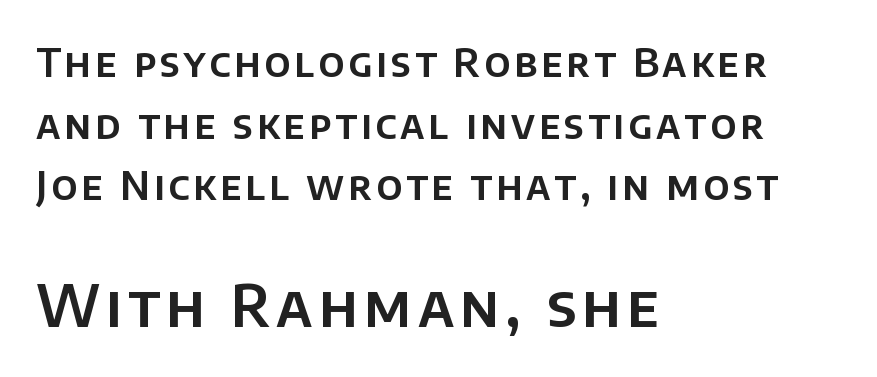
Q: Is the text italic (slanted)? A: No, it is upright.
Q: Is the typeface a serif or a sans-serif typeface? A: Sans-serif.
Q: Is the text underlined? A: No.
Q: How is the paragraph aligned? A: Left-aligned.
Q: Is the spacing between lines tight, normal or loose? A: Normal.
Q: Which block of text is set in a larger size, the first (top) or the second (bottom)? A: The second (bottom) one.
Q: Width (condensed, normal, or wide)? A: Normal.
Q: Stroke contrast? A: Low.
Q: x-height? A: Large.
Q: Monospaced? A: No.
